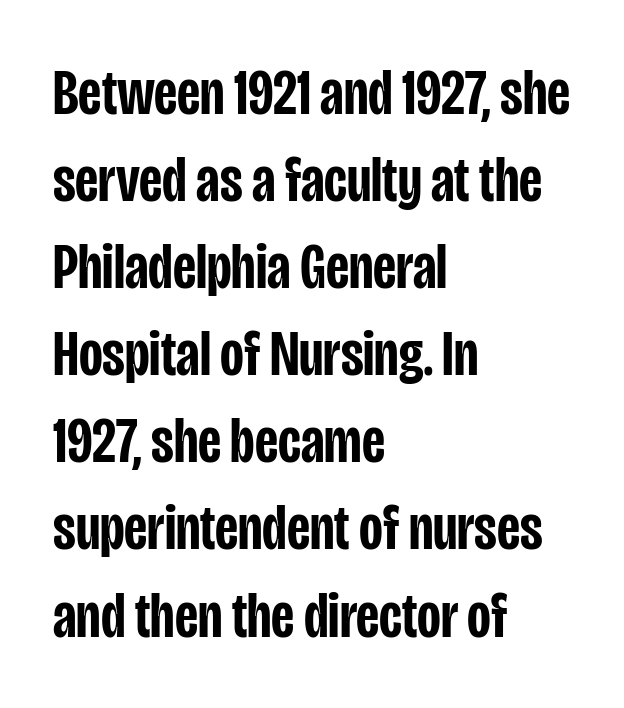
The image shows 65 px semibold, condensed sans-serif type, upright; set left-aligned, normal line spacing (1.34x), normal letter spacing, not underlined; low stroke contrast and a large x-height.
